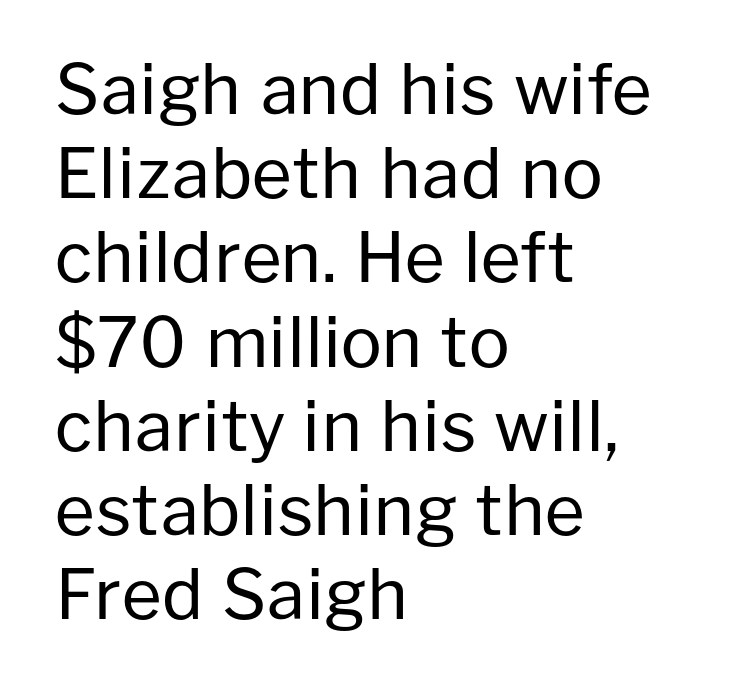
Q: Is the text bold? A: No.
Q: Is the text italic (slanted)? A: No, it is upright.
Q: Is the typeface a serif or a sans-serif typeface? A: Sans-serif.
Q: Is the text underlined? A: No.
Q: How is the paragraph aligned? A: Left-aligned.
Q: Is the spacing between letters normal or unusually wide? A: Normal.
Q: Width (condensed, normal, or wide)? A: Normal.
Q: Stroke contrast? A: Low.
Q: x-height? A: Medium.
Q: Monospaced? A: No.
